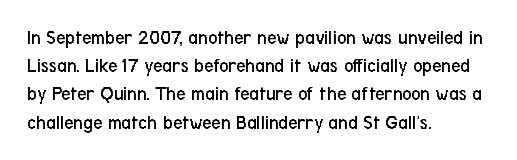
{"italic": "no", "bold": "no", "underline": "no", "align": "left", "line_spacing": "normal", "line_spacing_ratio": 1.41, "letter_spacing": "normal", "letter_spacing_em": 0.0, "glyph_px": 20}
